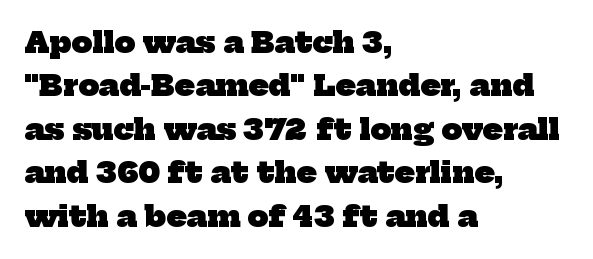
Each glyph is drawn with heavy, bold strokes. The block of text has a typical density, with ordinary space between rows. What kind of face is this? One with serifs. The passage shown is not underscored anywhere. The face used here is proportionally spaced, like ordinary book or web type.
